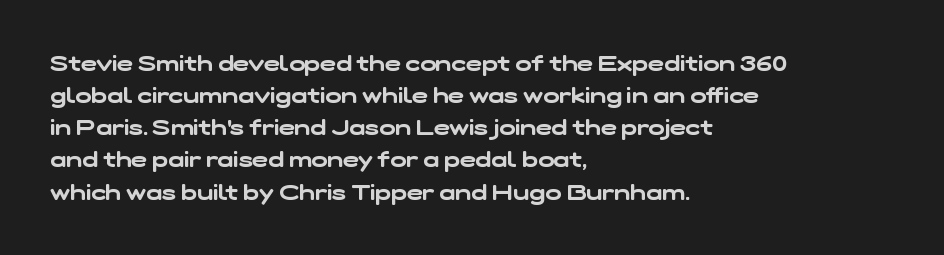
The image shows 21 px text type; set left-aligned, normal line spacing (1.53x), normal letter spacing, not underlined.
